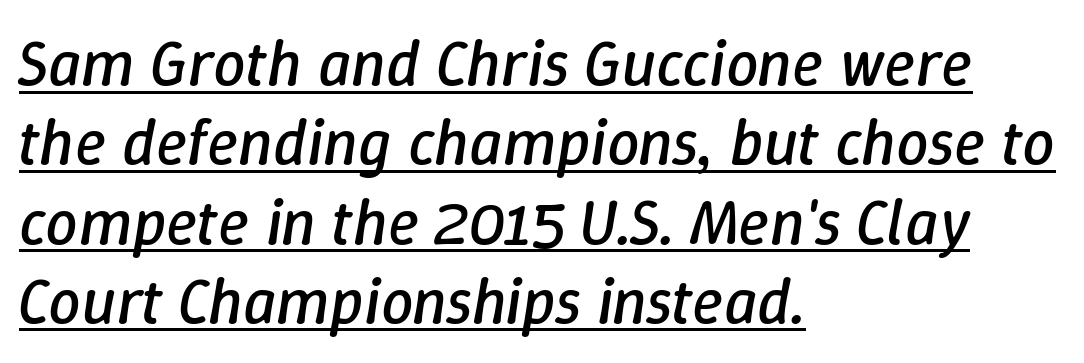
The image shows 65 px regular-weight type, italic (leaning right); set left-aligned, line spacing 1.22x, normal letter spacing, underlined; low stroke contrast and a medium x-height.
